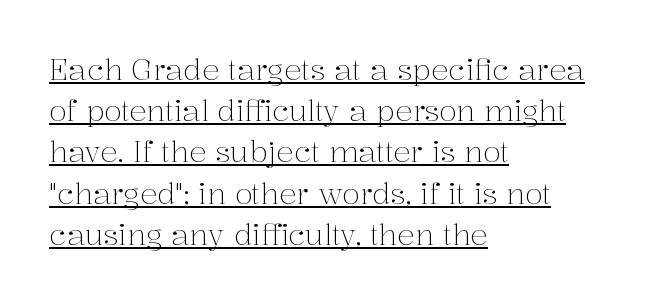
These lines are rendered in a variable-pitch font. Horizontal alignment here is leftward, the default for most running prose. The typeface chosen for these lines features serifs. Has an underline been added? It has.
